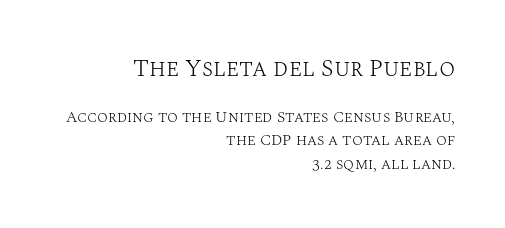
These lines are set flush right with a ragged left edge. Note: larger setting up top, smaller setting below. This rendering leaves character spacing at its baseline value. The string is rendered with underlining switched off. The axis of the letterforms is exactly vertical. Rows of type keep a routine distance in the vertical direction.
